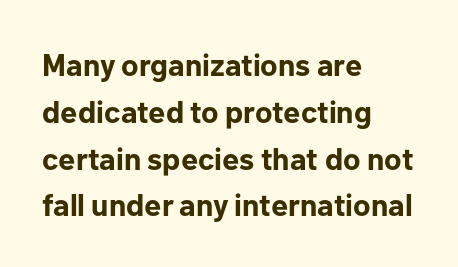
The characters look thick and weighty, a clear bold. Quick note: underline off. The text block is weighted toward the left margin, trailing off unevenly rightward. You can tell it's not italic because the verticals are truly vertical.
